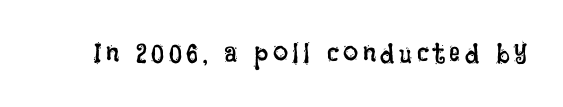
The image shows 27 px text type, upright; set not underlined.
